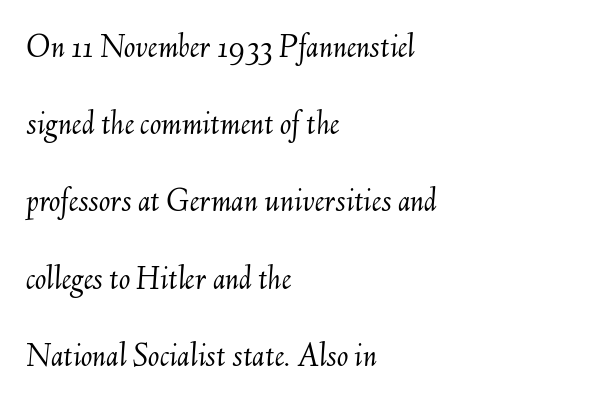
{"italic": "yes", "lean": "right", "slant_degrees": 6, "bold": "no", "weight": "light", "width": "normal", "stroke_contrast": "medium", "x_height": "small", "monospaced": "no", "underline": "no", "align": "left", "line_spacing": "loose", "line_spacing_ratio": 2.27, "letter_spacing": "normal", "letter_spacing_em": 0.0, "glyph_px": 34}
